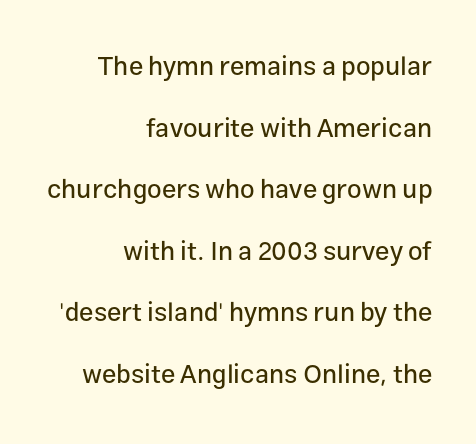
The image shows 26 px text type, upright; set right-aligned, loose line spacing (2.37x), normal letter spacing, not underlined.
